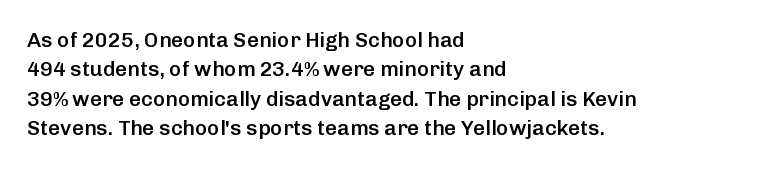
{"italic": "no", "bold": "semi", "underline": "no", "align": "left", "line_spacing": "normal", "line_spacing_ratio": 1.4, "letter_spacing": "normal", "letter_spacing_em": 0.0, "glyph_px": 21}
